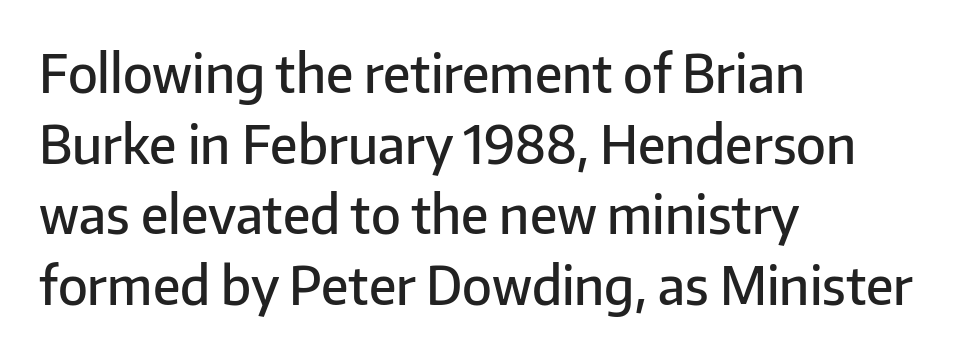
Q: Is the text bold? A: Semi-bold.
Q: Is the text italic (slanted)? A: No, it is upright.
Q: Is the typeface a serif or a sans-serif typeface? A: Sans-serif.
Q: Is the text underlined? A: No.
Q: How is the paragraph aligned? A: Left-aligned.
Q: Is the spacing between letters normal or unusually wide? A: Normal.
Q: Is the spacing between lines tight, normal or loose? A: Normal.
Q: Width (condensed, normal, or wide)? A: Normal.
Q: Stroke contrast? A: Low.
Q: x-height? A: Medium.
Q: Monospaced? A: No.
